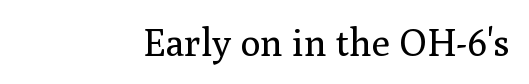
Q: Is the text bold? A: No.
Q: Is the text italic (slanted)? A: No, it is upright.
Q: Is the typeface a serif or a sans-serif typeface? A: Serif.
Q: Is the text underlined? A: No.
Q: How is the paragraph aligned? A: Right-aligned.
Q: Is the spacing between letters normal or unusually wide? A: Normal.
Q: Width (condensed, normal, or wide)? A: Normal.
Q: Stroke contrast? A: Medium.
Q: x-height? A: Medium.
Q: Monospaced? A: No.
